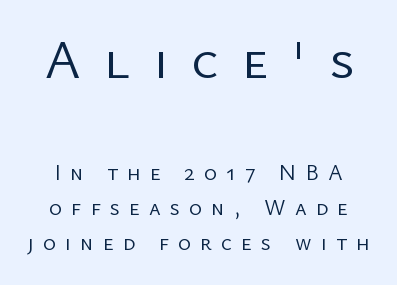
{"serif": "no", "italic": "no", "bold": "no", "weight": "regular", "width": "normal", "stroke_contrast": "low", "x_height": "medium", "monospaced": "no", "underline": "no", "line_spacing": "normal", "line_spacing_ratio": 1.6, "letter_spacing": "wide", "letter_spacing_em": 0.42, "larger_block": "first", "size_ratio": 2.5, "glyph_px": 55}
